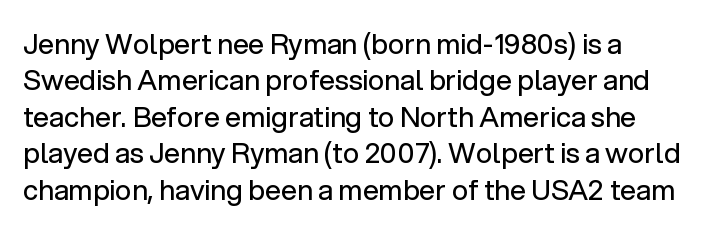
The tracking reads as untouched default to a designer's eye. The letters advance in unequal steps, a hallmark of proportional type. Typographically, this falls in the sans-serif category. Underlining? Definitely not there. The lines in this sample share a left origin and differ only in where they stop. Quick note: interline space is typical.
